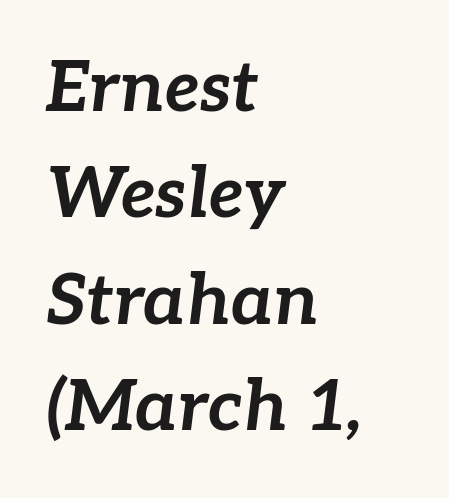
The image shows 71 px bold type, italic (leaning right); set left-aligned, normal line spacing (1.5x), normal letter spacing, not underlined; low stroke contrast and a medium x-height.
